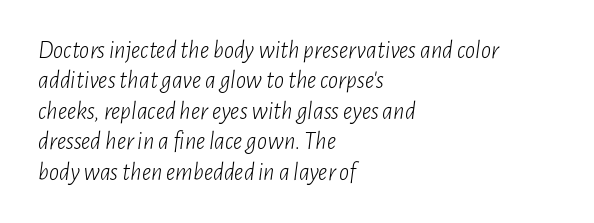
The image shows 25 px text type, italic (leaning right); set left-aligned, line spacing 1.22x, normal letter spacing, not underlined.
